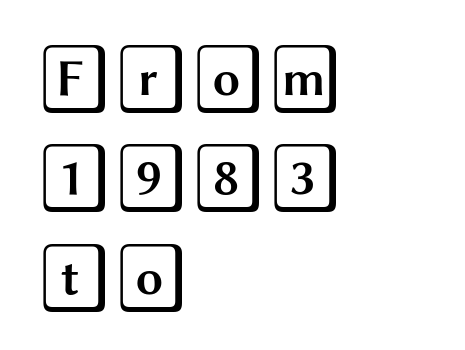
{"italic": "no", "width": "wide", "x_height": "large", "underline": "no", "align": "left", "line_spacing": "normal", "line_spacing_ratio": 1.42, "letter_spacing": "normal", "letter_spacing_em": 0.0, "glyph_px": 70}
